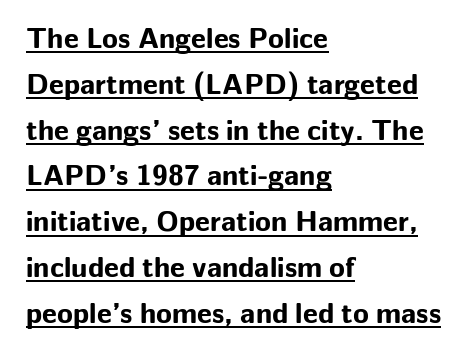
The image shows 29 px bold sans-serif type, upright; set left-aligned, normal line spacing (1.58x), normal letter spacing, underlined; low stroke contrast and a medium x-height.
